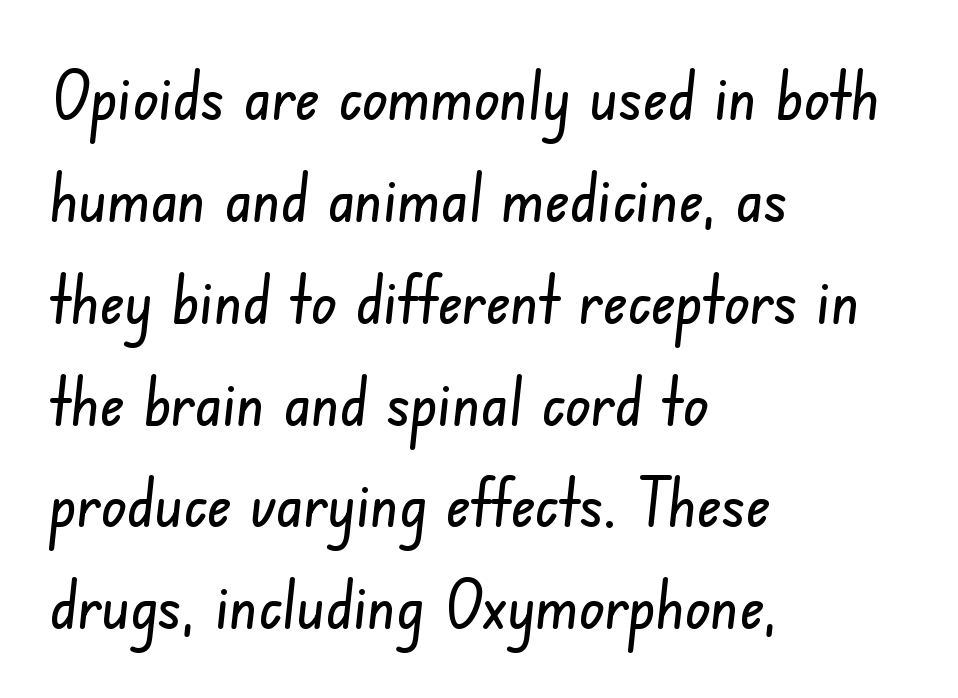
{"serif": "no", "width": "condensed", "stroke_contrast": "low", "x_height": "small", "monospaced": "no", "underline": "no", "align": "left", "line_spacing": "normal", "line_spacing_ratio": 1.52, "letter_spacing": "normal", "letter_spacing_em": 0.0, "glyph_px": 67}
